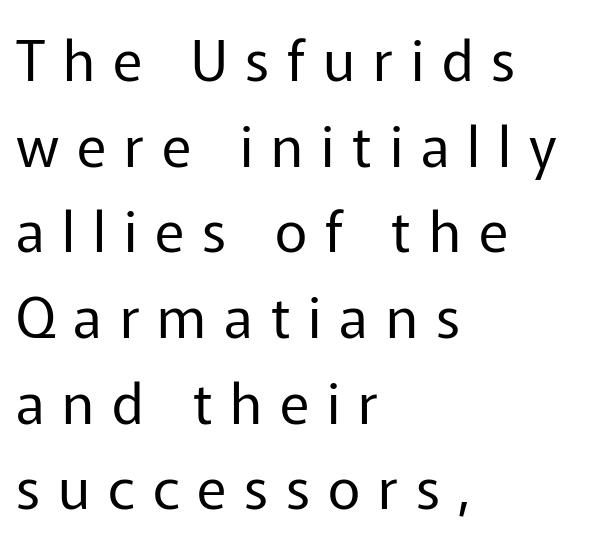
The image shows 56 px regular-weight sans-serif type, upright; set left-aligned, normal line spacing (1.53x), unusually wide letter spacing (+0.32 em), not underlined; low stroke contrast and a medium x-height.
